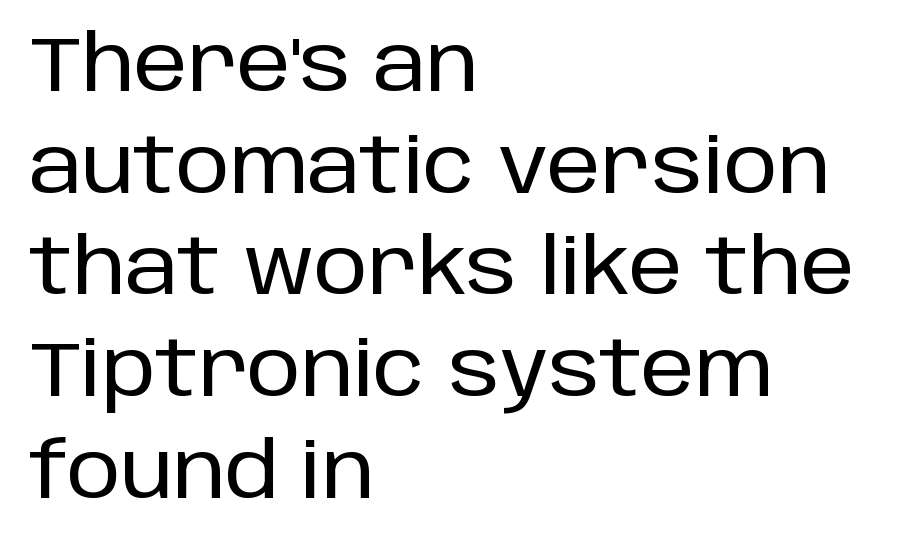
Notice how descenders clear the ascenders below comfortably — that's standard leading. No italicization has been applied; the sample stays upright. This rendering leaves character spacing at its baseline value. Descender tails drop into unmarked territory. Is this a fixed-width face? No — the glyphs have proportional, varying widths. Short and long lines alike share a common starting point at left.
